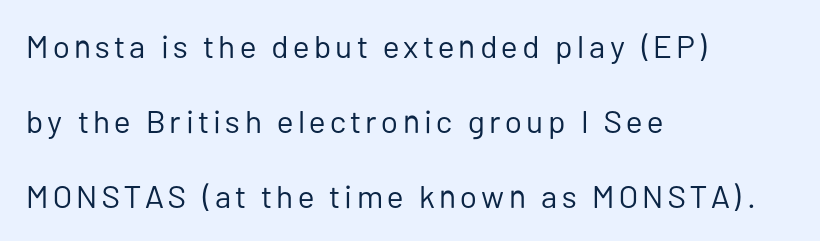
Q: Is the text bold? A: No.
Q: Is the text italic (slanted)? A: No, it is upright.
Q: Is the typeface a serif or a sans-serif typeface? A: Sans-serif.
Q: Is the text underlined? A: No.
Q: How is the paragraph aligned? A: Left-aligned.
Q: Is the spacing between lines tight, normal or loose? A: Loose.
Q: Width (condensed, normal, or wide)? A: Normal.
Q: Stroke contrast? A: Low.
Q: x-height? A: Medium.
Q: Monospaced? A: No.
